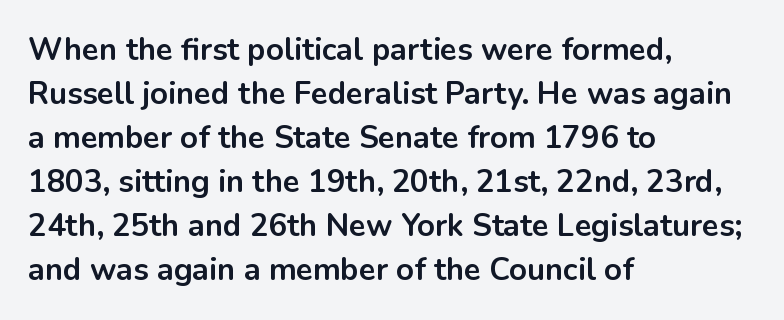
The image shows 31 px bold sans-serif type, upright; set left-aligned, normal line spacing (1.42x), normal letter spacing, not underlined; low stroke contrast and a medium x-height.
